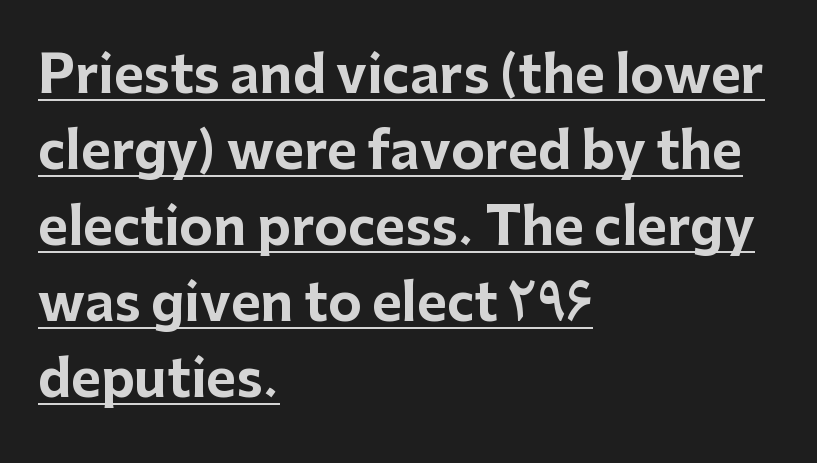
{"serif": "no", "italic": "no", "bold": "yes", "weight": "bold", "width": "normal", "stroke_contrast": "low", "x_height": "medium", "monospaced": "no", "underline": "yes", "align": "left", "line_spacing": "normal", "line_spacing_ratio": 1.49, "letter_spacing": "normal", "letter_spacing_em": 0.0, "glyph_px": 51}
